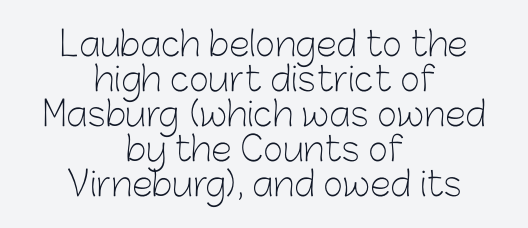
{"serif": "no", "italic": "no", "bold": "no", "weight": "light", "width": "normal", "stroke_contrast": "low", "x_height": "medium", "monospaced": "no", "underline": "no", "align": "center", "line_spacing": "tight", "line_spacing_ratio": 1.03, "letter_spacing": "normal", "letter_spacing_em": 0.0, "glyph_px": 34}
